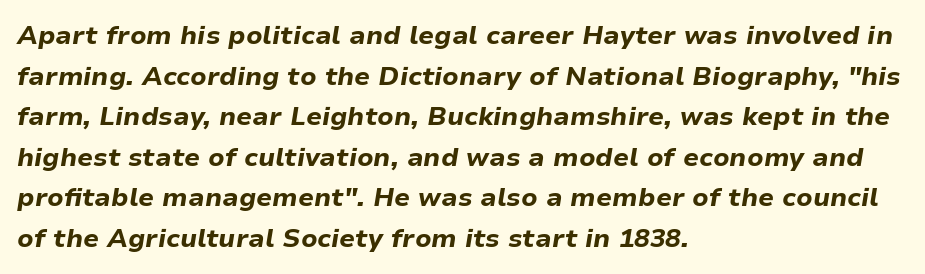
Q: Is the text bold? A: Yes.
Q: Is the text italic (slanted)? A: Yes, it leans right by about 9 degrees.
Q: Is the text underlined? A: No.
Q: How is the paragraph aligned? A: Left-aligned.
Q: Is the spacing between letters normal or unusually wide? A: Normal.
Q: Is the spacing between lines tight, normal or loose? A: Normal.
